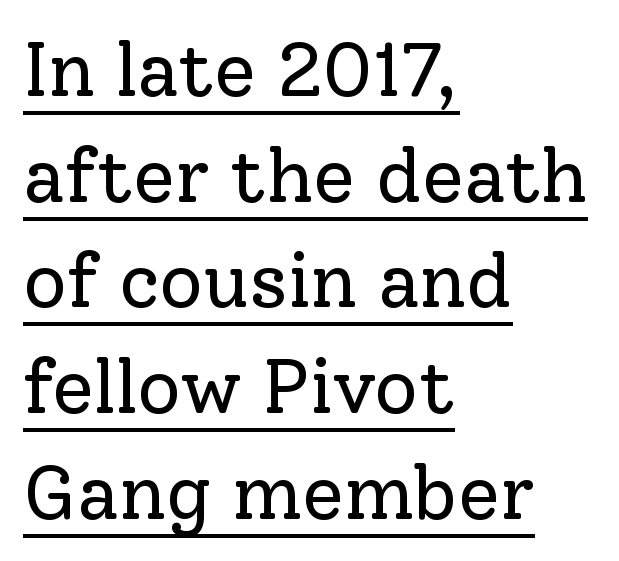
{"serif": "yes", "italic": "no", "bold": "no", "weight": "regular", "width": "normal", "stroke_contrast": "low", "x_height": "medium", "monospaced": "no", "underline": "yes", "align": "left", "line_spacing": "normal", "line_spacing_ratio": 1.39, "letter_spacing": "normal", "letter_spacing_em": 0.0, "glyph_px": 76}
